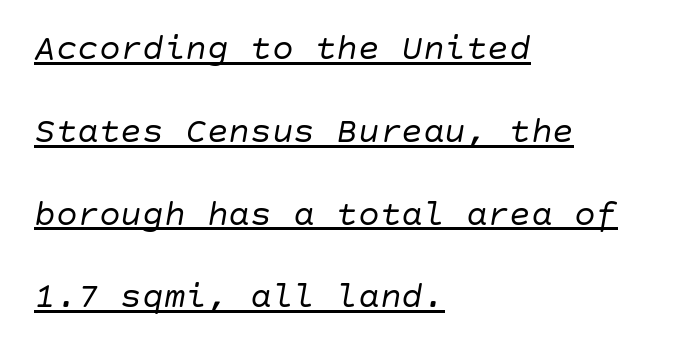
Q: Is the text bold? A: No.
Q: Is the text italic (slanted)? A: Yes, it leans right by about 10 degrees.
Q: Is the text underlined? A: Yes.
Q: How is the paragraph aligned? A: Left-aligned.
Q: Is the spacing between letters normal or unusually wide? A: Normal.
Q: Is the spacing between lines tight, normal or loose? A: Loose.
Q: Width (condensed, normal, or wide)? A: Normal.
Q: Stroke contrast? A: Low.
Q: x-height? A: Large.
